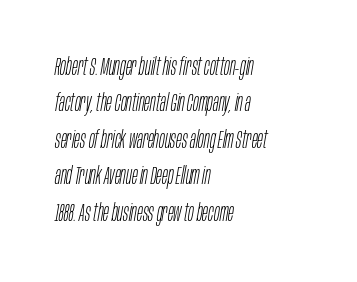
The image shows 24 px text type, italic (leaning right); set left-aligned, normal line spacing (1.52x), normal letter spacing, not underlined.
